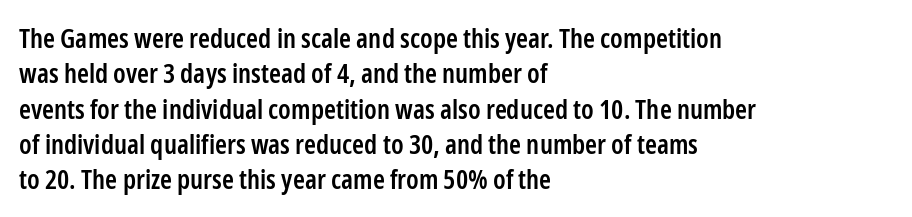
Q: Is the text bold? A: Semi-bold.
Q: Is the text italic (slanted)? A: No, it is upright.
Q: Is the text underlined? A: No.
Q: How is the paragraph aligned? A: Left-aligned.
Q: Is the spacing between letters normal or unusually wide? A: Normal.
Q: Is the spacing between lines tight, normal or loose? A: Normal.
